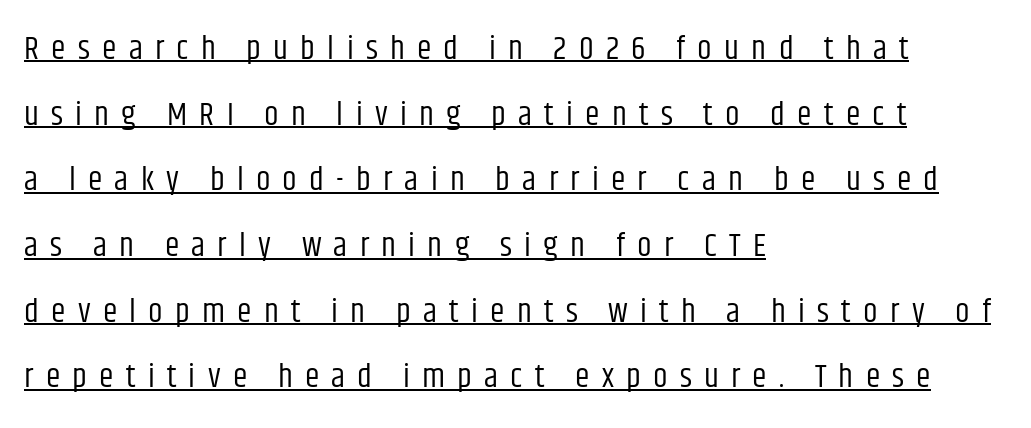
The image shows 33 px regular-weight, condensed sans-serif type, upright; set left-aligned, loose line spacing (1.99x), unusually wide letter spacing (+0.37 em), underlined; low stroke contrast and a large x-height.
